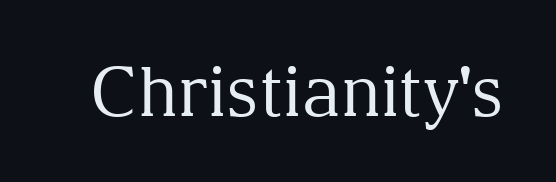
{"serif": "yes", "italic": "no", "bold": "no", "weight": "regular", "width": "normal", "stroke_contrast": "medium", "x_height": "medium", "monospaced": "no", "underline": "no", "letter_spacing": "normal", "letter_spacing_em": 0.0, "glyph_px": 69}
